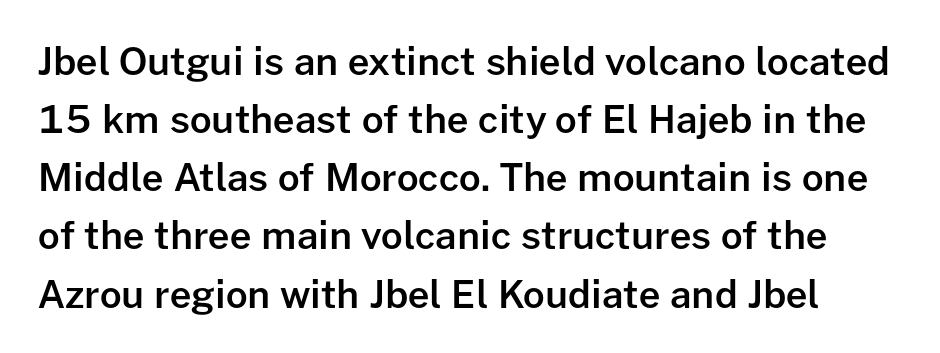
Q: Is the text bold? A: Semi-bold.
Q: Is the text italic (slanted)? A: No, it is upright.
Q: Is the typeface a serif or a sans-serif typeface? A: Sans-serif.
Q: Is the text underlined? A: No.
Q: Is the spacing between letters normal or unusually wide? A: Normal.
Q: Is the spacing between lines tight, normal or loose? A: Normal.
Q: Width (condensed, normal, or wide)? A: Normal.
Q: Stroke contrast? A: Low.
Q: x-height? A: Medium.
Q: Monospaced? A: No.
